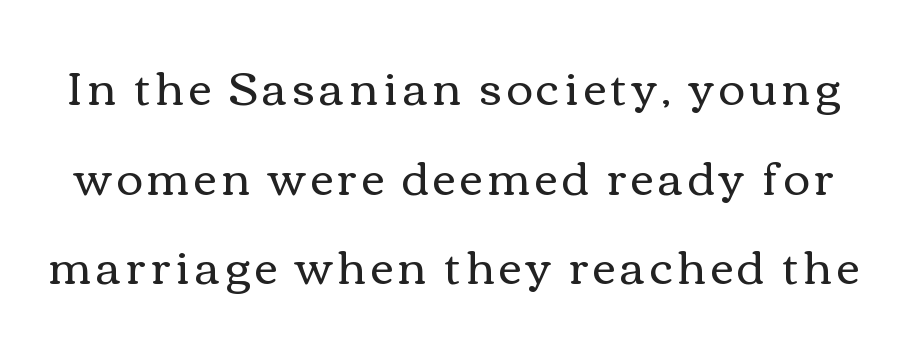
Q: Is the text bold? A: No.
Q: Is the text italic (slanted)? A: No, it is upright.
Q: Is the text underlined? A: No.
Q: Is the spacing between lines tight, normal or loose? A: Loose.
Q: Width (condensed, normal, or wide)? A: Wide.
Q: x-height? A: Medium.
Q: Monospaced? A: No.
